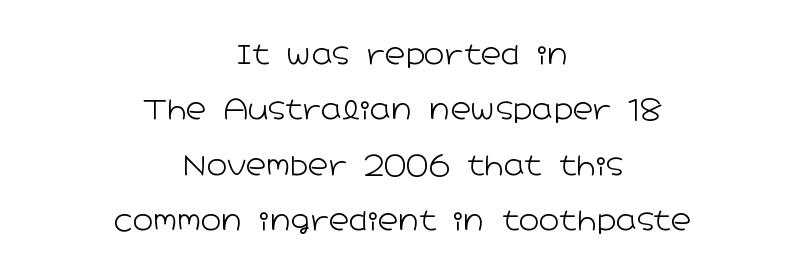
The image shows 28 px light, wide sans-serif type, upright; set centered, loose line spacing (1.98x), normal letter spacing, not underlined; low stroke contrast and a medium x-height.
